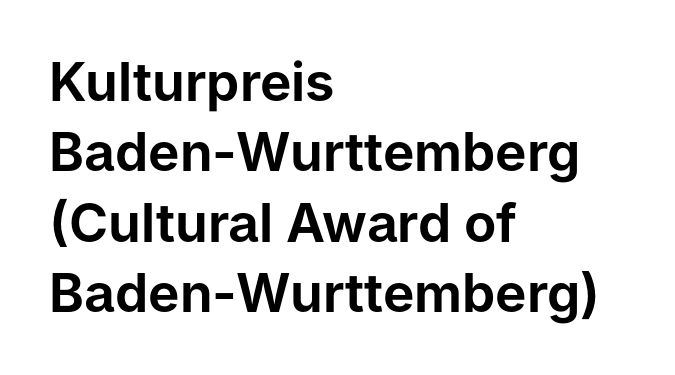
The image shows 53 px sans-serif type, upright; set left-aligned, normal line spacing (1.33x), normal letter spacing, not underlined; low stroke contrast and a medium x-height.
